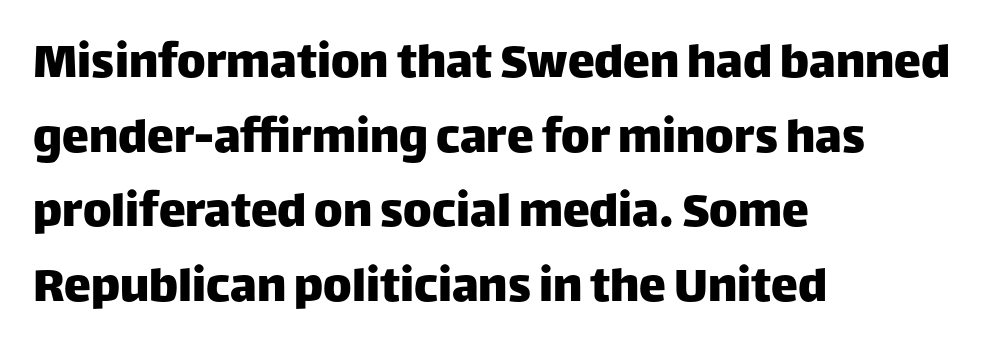
Q: Is the text italic (slanted)? A: No, it is upright.
Q: Is the typeface a serif or a sans-serif typeface? A: Sans-serif.
Q: Is the text underlined? A: No.
Q: How is the paragraph aligned? A: Left-aligned.
Q: Is the spacing between letters normal or unusually wide? A: Normal.
Q: Is the spacing between lines tight, normal or loose? A: Normal.
Q: Width (condensed, normal, or wide)? A: Normal.
Q: Stroke contrast? A: Low.
Q: x-height? A: Large.
Q: Monospaced? A: No.
